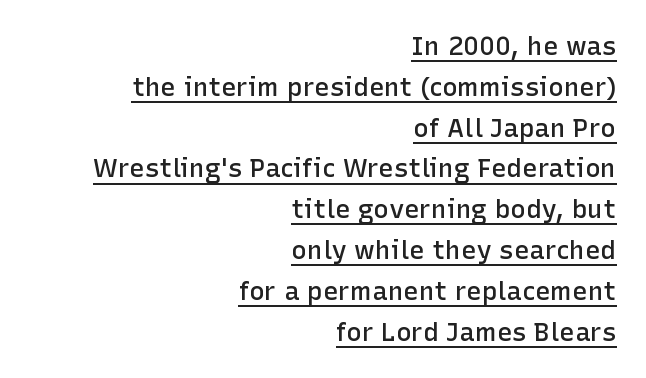
Q: Is the text bold? A: Semi-bold.
Q: Is the text italic (slanted)? A: No, it is upright.
Q: Is the text underlined? A: Yes.
Q: How is the paragraph aligned? A: Right-aligned.
Q: Is the spacing between letters normal or unusually wide? A: Normal.
Q: Is the spacing between lines tight, normal or loose? A: Normal.
